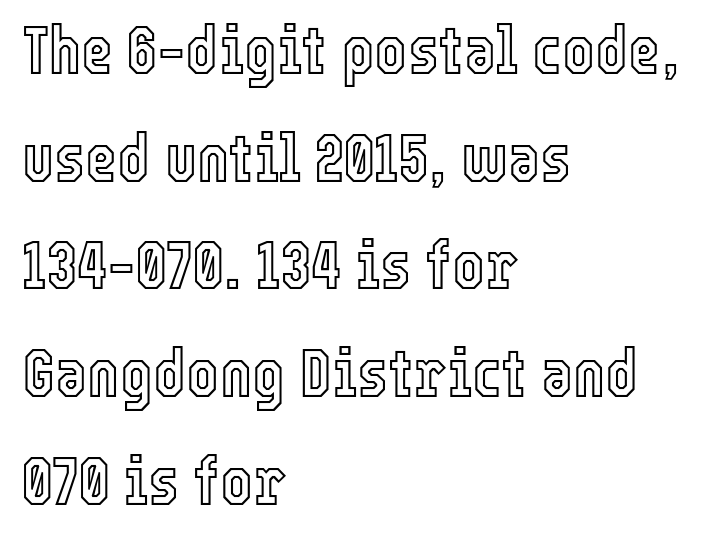
The image shows 69 px condensed type, upright; set left-aligned, normal line spacing (1.56x), normal letter spacing, not underlined; a medium x-height.
